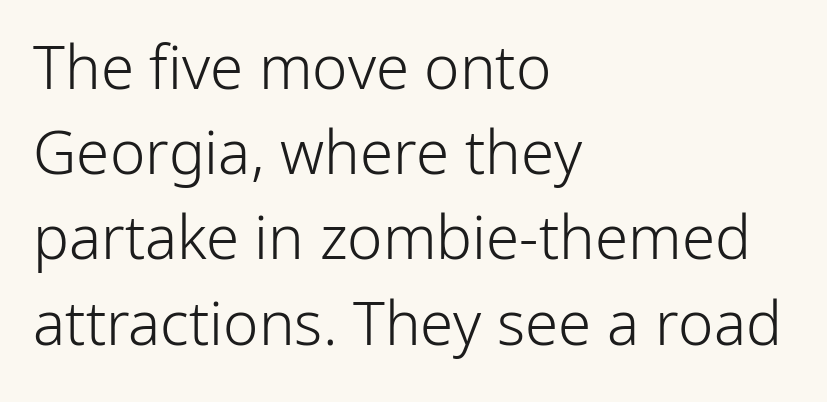
{"serif": "no", "italic": "no", "bold": "no", "weight": "light", "width": "normal", "stroke_contrast": "low", "x_height": "medium", "monospaced": "no", "underline": "no", "align": "left", "line_spacing": "normal", "line_spacing_ratio": 1.42, "letter_spacing": "normal", "letter_spacing_em": 0.0, "glyph_px": 60}
